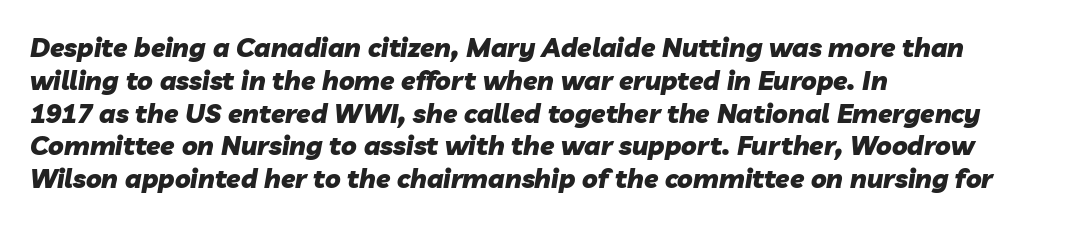
The rag falls on the right side of this text block. Interline gaps are of average width in this sample. Characters are canted at an angle relative to the baseline's perpendicular. The specimen omits any rule beneath the text block's lines. Compared with typical body copy, the letter spacing here is the same.
